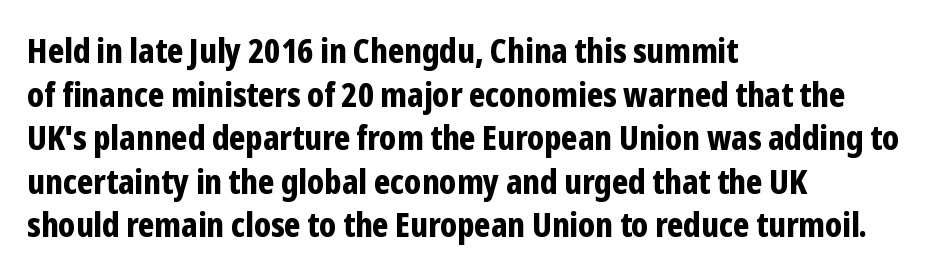
I'd call this a sans setting — the letters go barefoot. You could not count columns in this text — the font is proportionally spaced. The zone under the glyphs is completely vacant. Emphasis by weight is at full strength: bold. Tracking here is standard; glyphs follow each other at the usual distance. Regarding leading, the lines here are spaced in the standard way.
